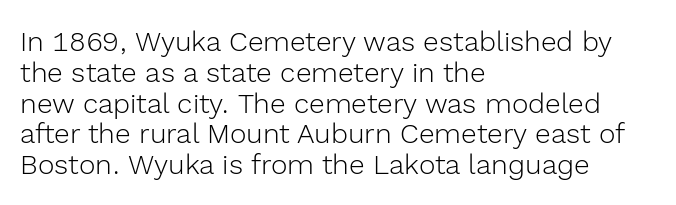
The space directly below the letters is spotless. These lines are set flush left with a ragged right edge. The face used here is a sans, in the tradition of grotesques and geometrics. The letters sit at their default tracking, neither squeezed nor spread. The rendering uses natural spacing where letterforms have individual widths. One glance says dense: line gaps are narrower than usual.
